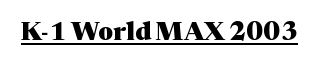
The face used here appears with an underline applied. Nope, not italic — everything's standing straight. This is heavy type, rendered in bold. Nobody touched the tracking dial on this one.
